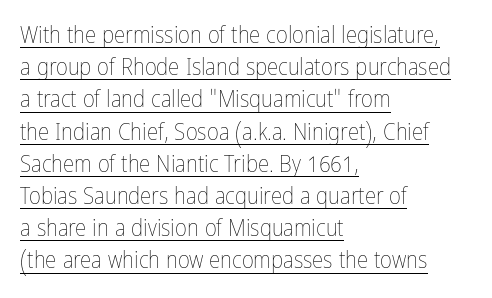
{"italic": "no", "bold": "no", "underline": "yes", "align": "left", "line_spacing": "normal", "line_spacing_ratio": 1.4, "letter_spacing": "normal", "letter_spacing_em": 0.0, "glyph_px": 23}
